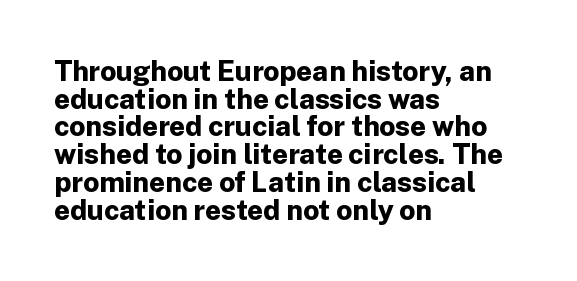
Q: Is the text bold? A: Yes.
Q: Is the text italic (slanted)? A: No, it is upright.
Q: Is the typeface a serif or a sans-serif typeface? A: Sans-serif.
Q: Is the text underlined? A: No.
Q: How is the paragraph aligned? A: Left-aligned.
Q: Is the spacing between letters normal or unusually wide? A: Normal.
Q: Is the spacing between lines tight, normal or loose? A: Tight.
Q: Width (condensed, normal, or wide)? A: Normal.
Q: Stroke contrast? A: Low.
Q: x-height? A: Medium.
Q: Monospaced? A: No.
